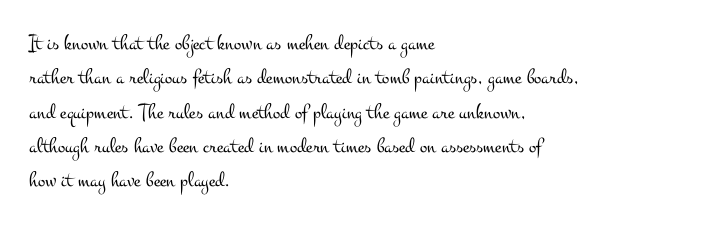
Is the stroke heavy? The answer is a plain regular-or-lighter. Clear beneath every line of the passage. Notice how descenders clear the ascenders below comfortably — that's standard leading.
